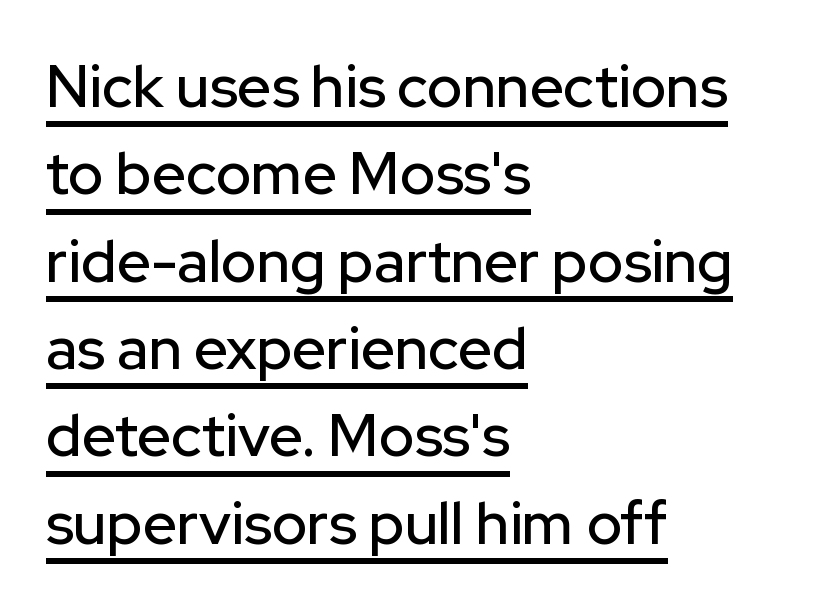
Serif or sans? Sans — the stroke terminals are bare. Character widths vary here, with narrow letters taking less room than wide ones. Rendered with straight, roman letterforms. Spacing between characters is what you'd get straight out of the box. Which margin do the lines hug? The left one — the right edge is uneven.
